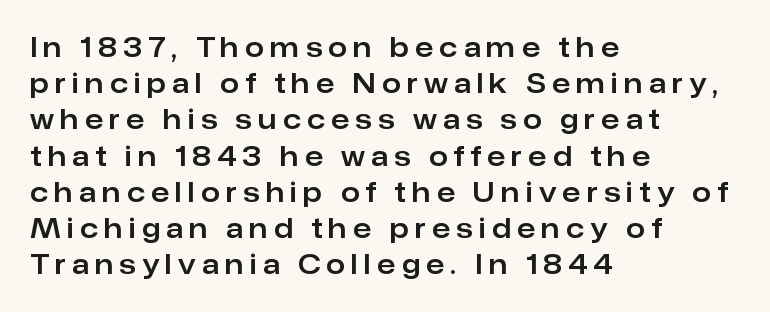
The image shows 27 px text type, upright; set left-aligned, normal line spacing (1.34x), unusually wide letter spacing (+0.23 em), not underlined.
